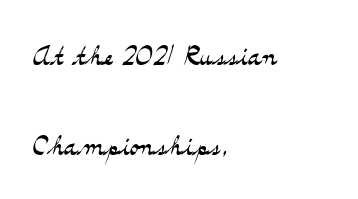
The letters advance in unequal steps, a hallmark of proportional type. The leading is generous, giving the passage an open texture. Underline: absent. The typeface has the unassuming heft of standard copy or less.
